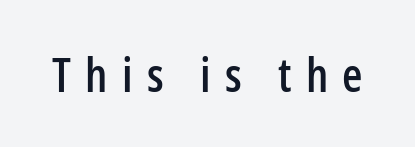
The image shows 47 px condensed sans-serif type, upright; set unusually wide letter spacing (+0.3 em), not underlined; low stroke contrast and a medium x-height.
